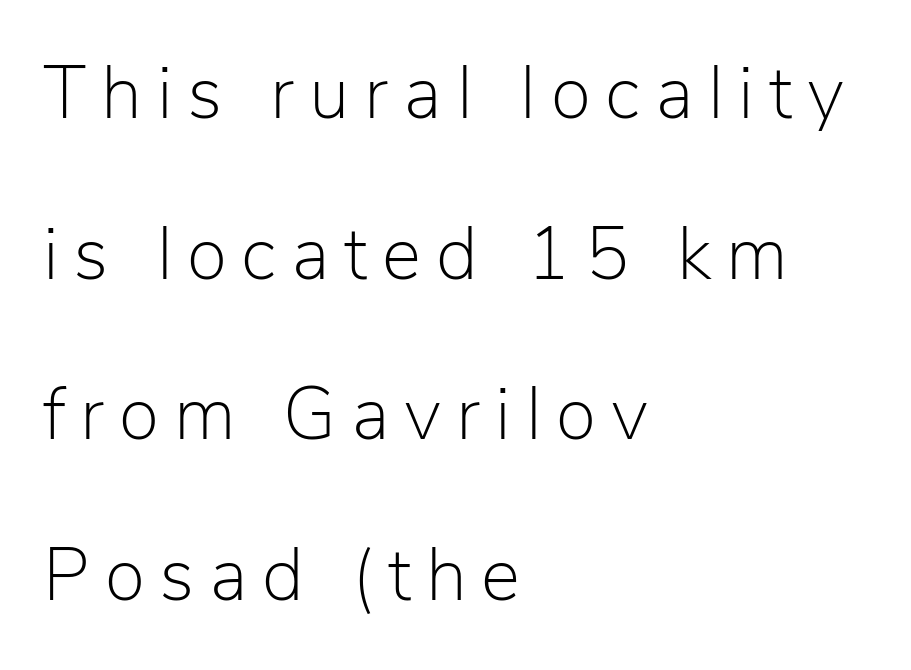
{"serif": "no", "italic": "no", "bold": "no", "weight": "light", "width": "normal", "stroke_contrast": "low", "x_height": "medium", "monospaced": "no", "underline": "no", "align": "left", "line_spacing": "loose", "line_spacing_ratio": 2.17, "letter_spacing": "wide", "letter_spacing_em": 0.2, "glyph_px": 74}
